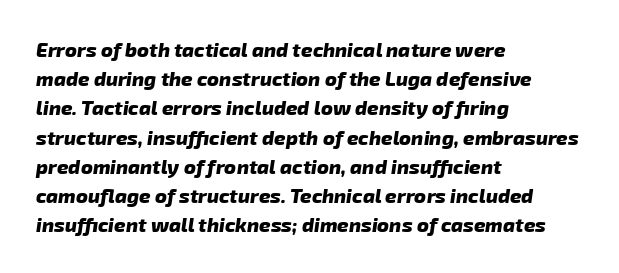
{"bold": "yes", "underline": "no", "align": "left", "line_spacing": "normal", "line_spacing_ratio": 1.46, "letter_spacing": "normal", "letter_spacing_em": 0.0, "glyph_px": 20}
